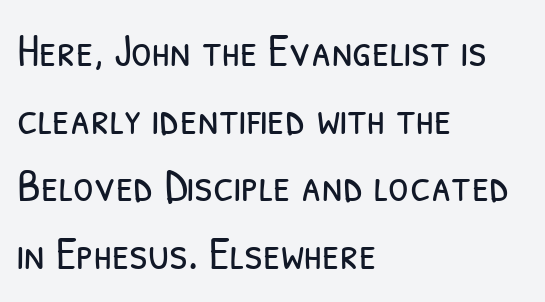
The image shows 47 px light, condensed sans-serif type; set left-aligned, normal line spacing (1.44x), normal letter spacing, not underlined; low stroke contrast and a medium x-height.
